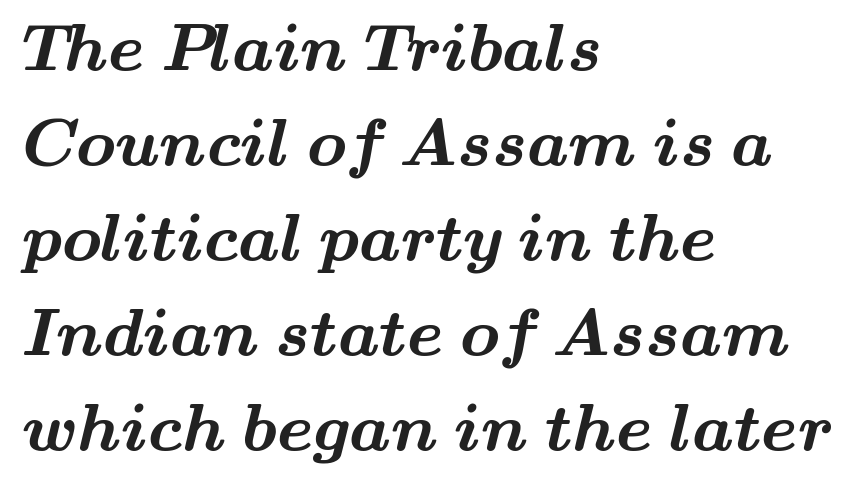
{"serif": "yes", "bold": "yes", "weight": "bold", "width": "wide", "stroke_contrast": "medium", "x_height": "small", "monospaced": "no", "underline": "no", "align": "left", "line_spacing": "normal", "line_spacing_ratio": 1.44, "letter_spacing": "normal", "letter_spacing_em": 0.0, "glyph_px": 66}
